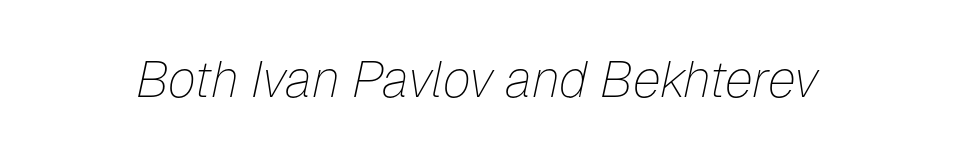
The image shows 51 px thin type, italic (leaning right); set normal letter spacing, not underlined; low stroke contrast and a medium x-height.
